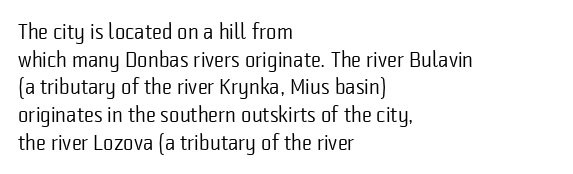
The image shows 22 px text type, upright; set left-aligned, normal line spacing (1.26x), normal letter spacing, not underlined.
